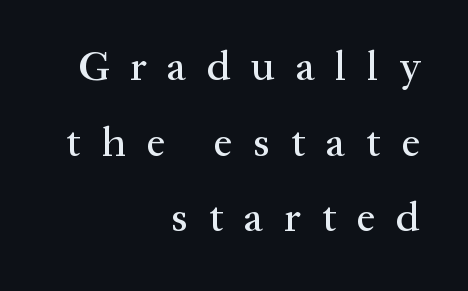
The image shows 42 px serif type, upright; set right-aligned, line spacing 1.8x, unusually wide letter spacing (+0.49 em), not underlined; medium stroke contrast and a medium x-height.
